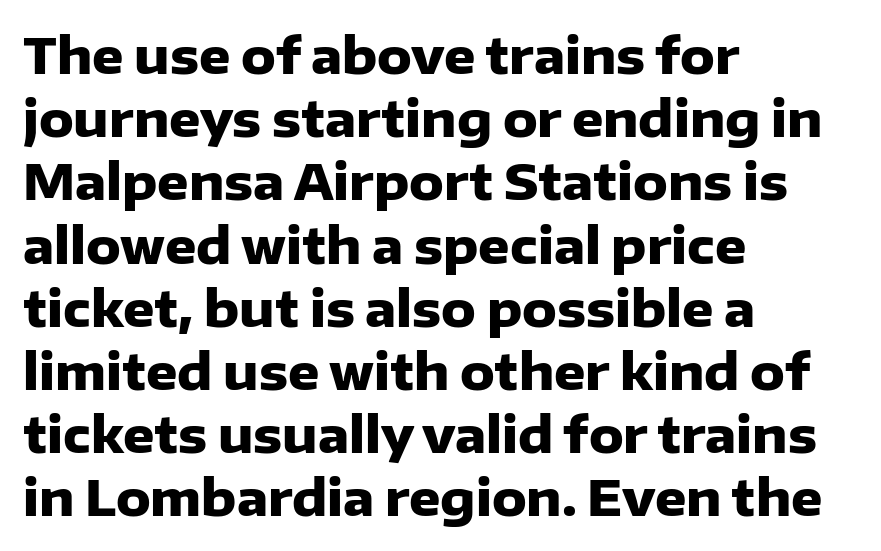
The image shows 49 px heavy sans-serif type, upright; set left-aligned, normal line spacing (1.29x), normal letter spacing, not underlined; low stroke contrast and a medium x-height.
